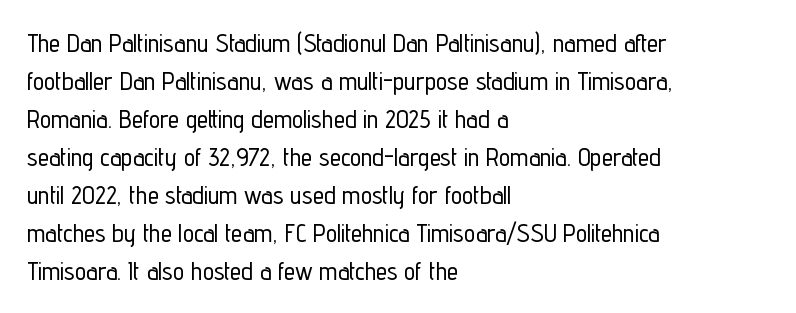
The image shows 25 px text type, upright; set left-aligned, normal line spacing (1.52x), normal letter spacing, not underlined.
